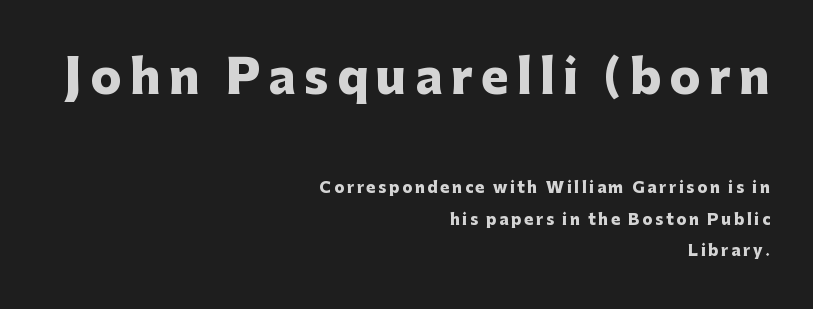
Q: Is the text bold? A: Yes.
Q: Is the text italic (slanted)? A: No, it is upright.
Q: Is the typeface a serif or a sans-serif typeface? A: Sans-serif.
Q: Is the text underlined? A: No.
Q: How is the paragraph aligned? A: Right-aligned.
Q: Is the spacing between lines tight, normal or loose? A: Loose.
Q: Which block of text is set in a larger size, the first (top) or the second (bottom)? A: The first (top) one.
Q: Width (condensed, normal, or wide)? A: Normal.
Q: Stroke contrast? A: Low.
Q: x-height? A: Medium.
Q: Monospaced? A: No.
